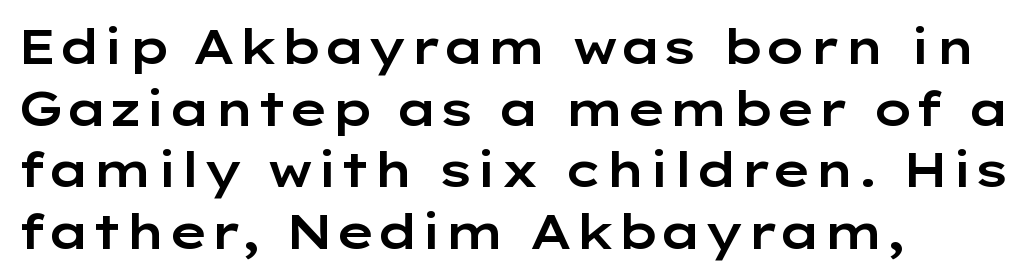
Q: Is the text italic (slanted)? A: No, it is upright.
Q: Is the typeface a serif or a sans-serif typeface? A: Sans-serif.
Q: Is the text underlined? A: No.
Q: How is the paragraph aligned? A: Left-aligned.
Q: Is the spacing between letters normal or unusually wide? A: Normal.
Q: Is the spacing between lines tight, normal or loose? A: Normal.
Q: Width (condensed, normal, or wide)? A: Wide.
Q: Stroke contrast? A: Low.
Q: x-height? A: Medium.
Q: Monospaced? A: No.
